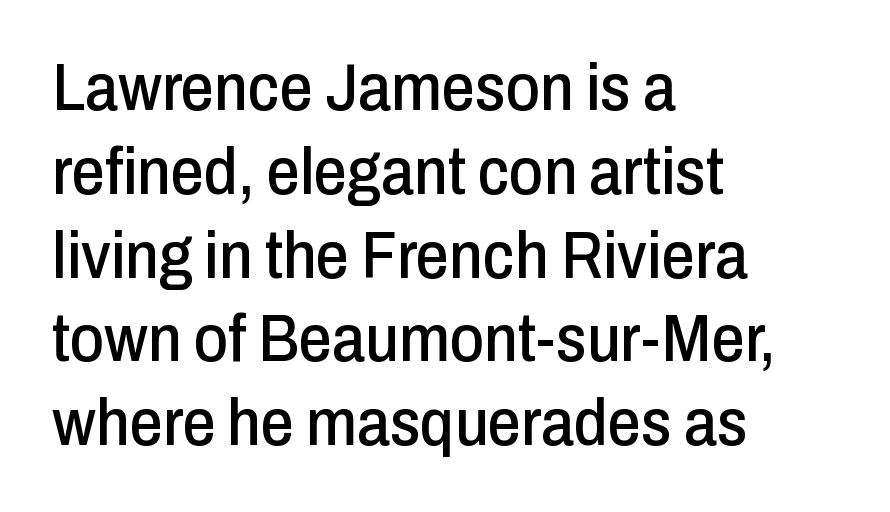
Q: Is the text italic (slanted)? A: No, it is upright.
Q: Is the typeface a serif or a sans-serif typeface? A: Sans-serif.
Q: Is the text underlined? A: No.
Q: How is the paragraph aligned? A: Left-aligned.
Q: Is the spacing between letters normal or unusually wide? A: Normal.
Q: Is the spacing between lines tight, normal or loose? A: Normal.
Q: Width (condensed, normal, or wide)? A: Condensed.
Q: Stroke contrast? A: Low.
Q: x-height? A: Medium.
Q: Monospaced? A: No.
